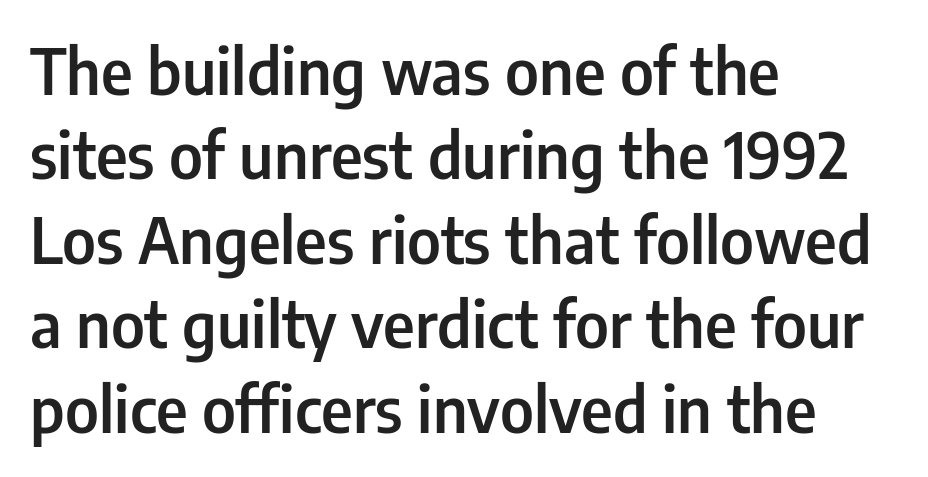
The passage shown is typed in a proportional face where columns would drift. Only glyphs here, with clear space below each row. The font is running at a semibold setting, under full bold. Rows of type keep a routine distance in the vertical direction. Rendered with straight, roman letterforms.
